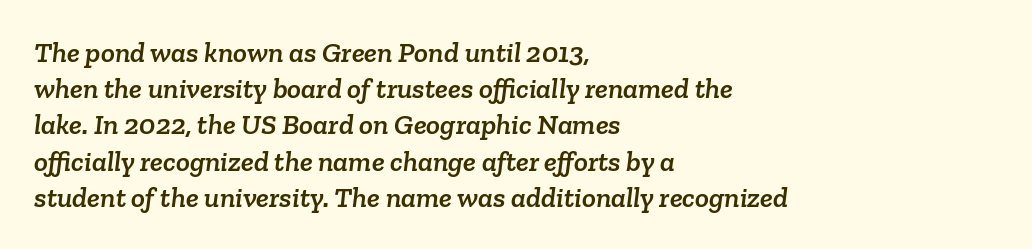
The letters advance in unequal steps, a hallmark of proportional type. The glyphs are unaccompanied by any horizontal stroke below them. The passage shown stacks its lines at a standard gap. Line beginnings align vertically; line endings do not. Standard letterfit; no display-style spreading of the glyphs. The text was rendered using a seriffed face with decorative stroke endings.
